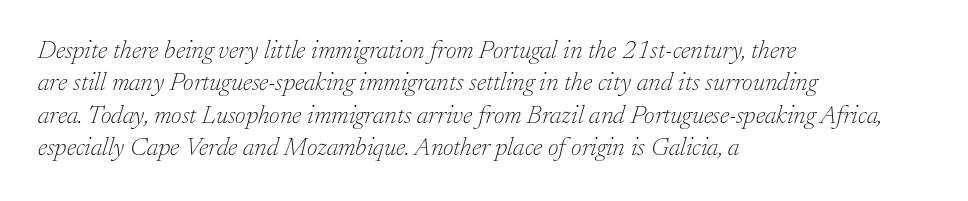
Q: Is the text bold? A: No.
Q: Is the text italic (slanted)? A: Yes, it leans right by about 17 degrees.
Q: Is the text underlined? A: No.
Q: How is the paragraph aligned? A: Left-aligned.
Q: Is the spacing between letters normal or unusually wide? A: Normal.
Q: Is the spacing between lines tight, normal or loose? A: Normal.
